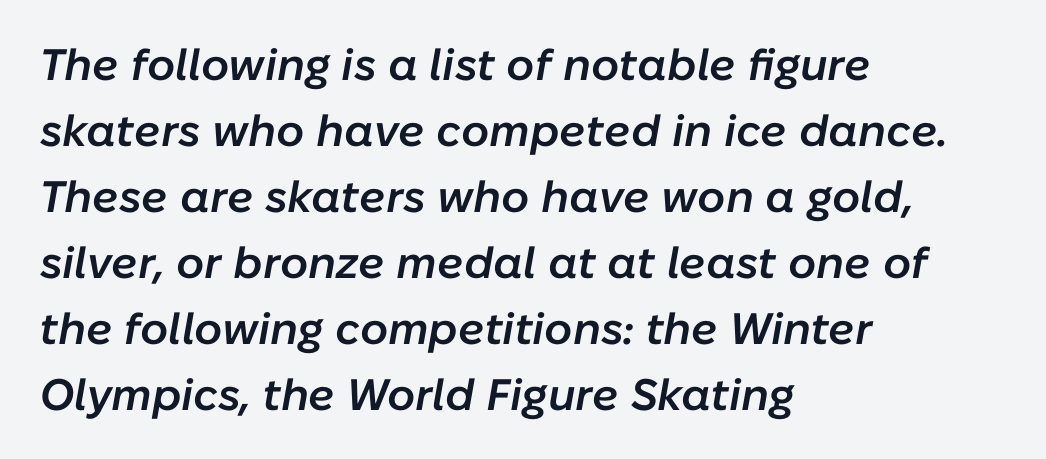
Q: Is the text bold? A: Semi-bold.
Q: Is the text italic (slanted)? A: Yes, it leans right by about 10 degrees.
Q: Is the text underlined? A: No.
Q: How is the paragraph aligned? A: Left-aligned.
Q: Is the spacing between letters normal or unusually wide? A: Normal.
Q: Is the spacing between lines tight, normal or loose? A: Normal.
Q: Width (condensed, normal, or wide)? A: Normal.
Q: Stroke contrast? A: Low.
Q: x-height? A: Medium.
Q: Monospaced? A: No.
